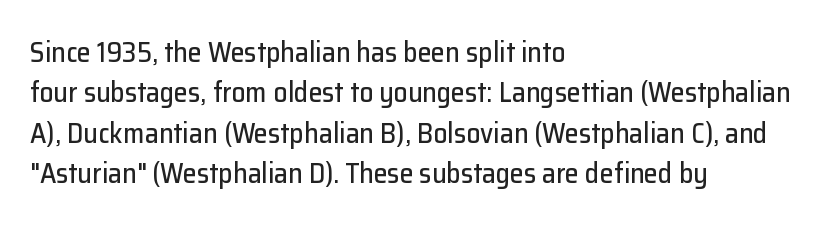
Q: Is the text italic (slanted)? A: No, it is upright.
Q: Is the typeface a serif or a sans-serif typeface? A: Sans-serif.
Q: Is the text underlined? A: No.
Q: How is the paragraph aligned? A: Left-aligned.
Q: Is the spacing between letters normal or unusually wide? A: Normal.
Q: Is the spacing between lines tight, normal or loose? A: Normal.
Q: Width (condensed, normal, or wide)? A: Normal.
Q: Stroke contrast? A: Low.
Q: x-height? A: Medium.
Q: Monospaced? A: No.
